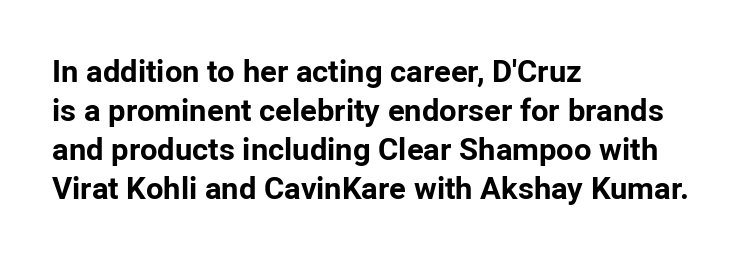
{"serif": "no", "italic": "no", "bold": "yes", "weight": "bold", "width": "normal", "stroke_contrast": "low", "x_height": "medium", "monospaced": "no", "underline": "no", "align": "left", "line_spacing": "normal", "line_spacing_ratio": 1.26, "letter_spacing": "normal", "letter_spacing_em": 0.0, "glyph_px": 31}
